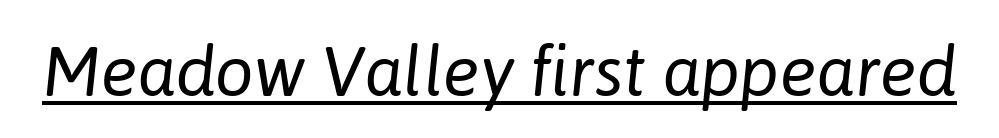
The image shows 69 px regular-weight type, italic (leaning right); set normal letter spacing, underlined; low stroke contrast and a medium x-height.
